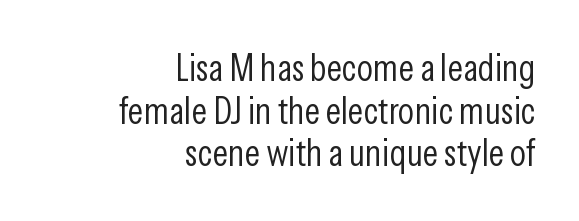
Q: Is the text bold? A: No.
Q: Is the text italic (slanted)? A: No, it is upright.
Q: Is the typeface a serif or a sans-serif typeface? A: Sans-serif.
Q: Is the text underlined? A: No.
Q: How is the paragraph aligned? A: Right-aligned.
Q: Is the spacing between letters normal or unusually wide? A: Normal.
Q: Is the spacing between lines tight, normal or loose? A: Tight.
Q: Width (condensed, normal, or wide)? A: Condensed.
Q: Stroke contrast? A: Low.
Q: x-height? A: Medium.
Q: Monospaced? A: No.
